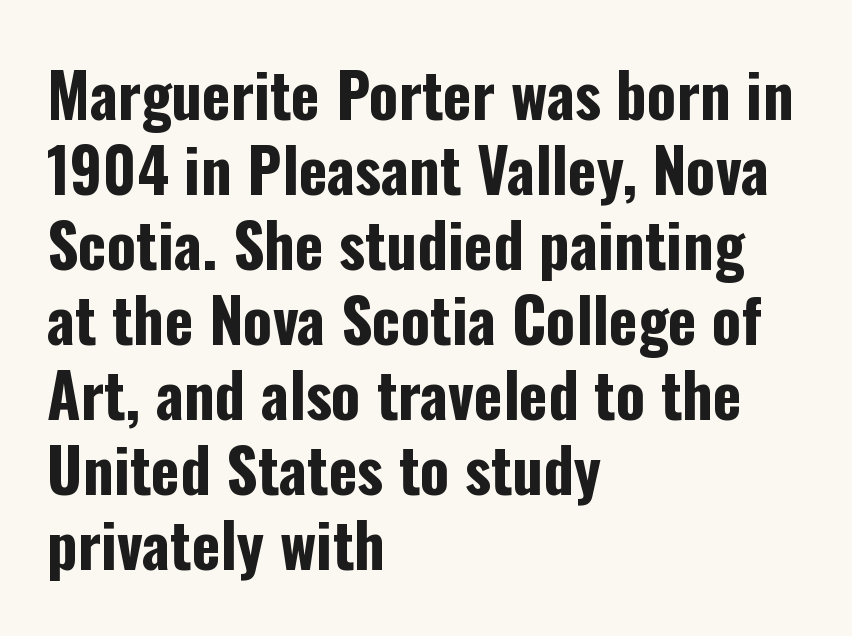
The glyphs have the mass of a bold cut. Underlining? Definitely not there. Nothing unusual about the tracking: characters are spaced as the font intends. A typesetter would call this proportional, since set widths differ per character.
